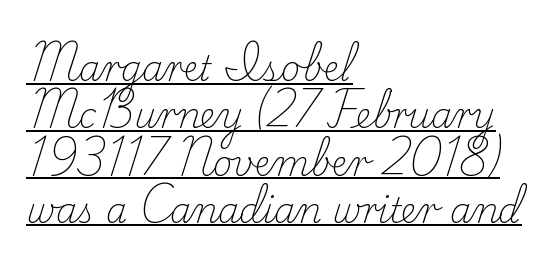
The image shows 34 px light serif type; set left-aligned, normal line spacing (1.39x), normal letter spacing, underlined; low stroke contrast and a small x-height.
